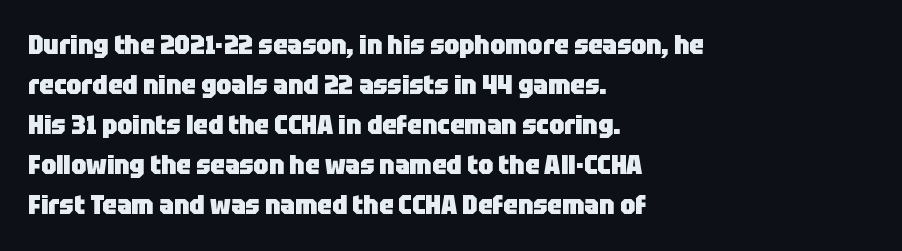
{"italic": "no", "bold": "yes", "underline": "no", "align": "left", "line_spacing": "normal", "line_spacing_ratio": 1.54, "letter_spacing": "normal", "letter_spacing_em": 0.0, "glyph_px": 26}
